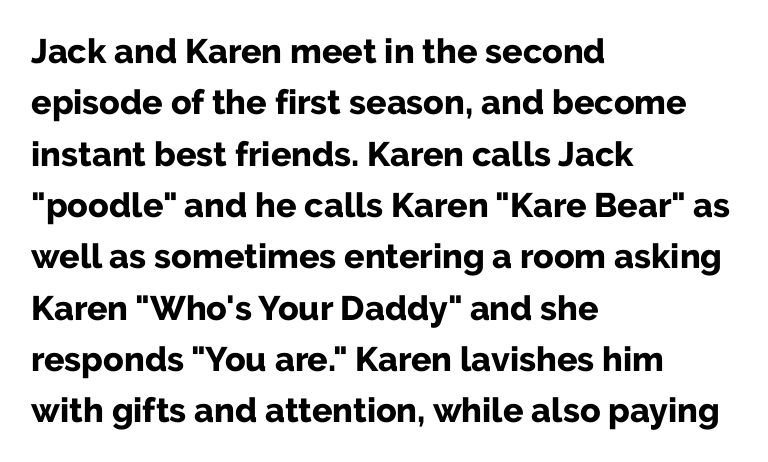
{"serif": "no", "italic": "no", "bold": "yes", "weight": "bold", "width": "normal", "stroke_contrast": "low", "x_height": "medium", "monospaced": "no", "underline": "no", "align": "left", "line_spacing": "normal", "line_spacing_ratio": 1.51, "letter_spacing": "normal", "letter_spacing_em": 0.0, "glyph_px": 34}
